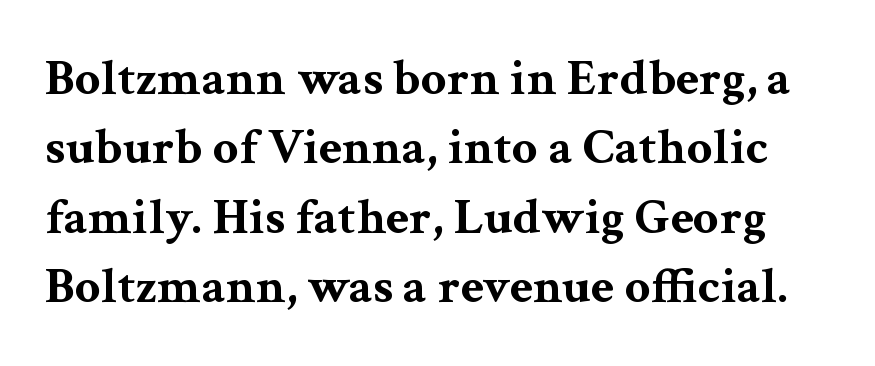
Note the varied advance widths — an 'i' is clearly narrower than an 'm'. Short note: letters normally spaced. Pretty heavy lettering here — definitely bold. Posture: upright roman. The words here are not underlined. To sum up the face: it has serifs.
